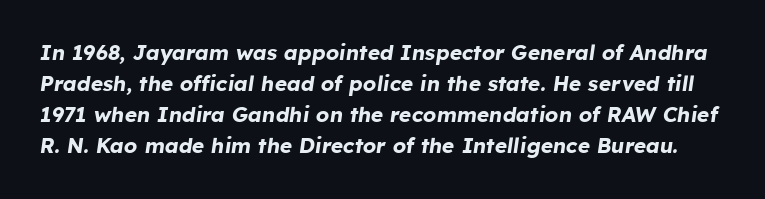
{"italic": "yes", "lean": "right", "slant_degrees": 8, "bold": "yes", "underline": "no", "line_spacing": "normal", "line_spacing_ratio": 1.48, "letter_spacing": "normal", "letter_spacing_em": 0.0, "glyph_px": 21}
